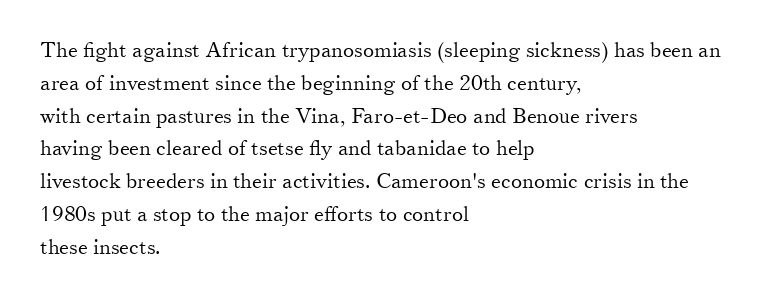
The image shows 21 px text type, upright; set left-aligned, normal line spacing (1.56x), normal letter spacing, not underlined.
